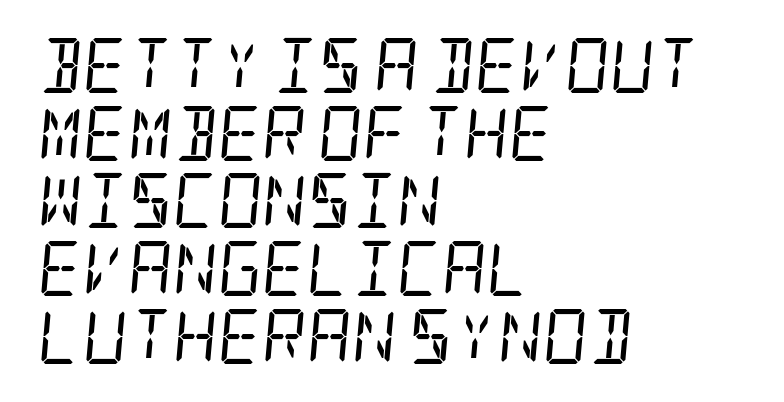
Q: Is the text bold? A: No.
Q: Is the text italic (slanted)? A: Yes, it leans right by about 5 degrees.
Q: Is the typeface a serif or a sans-serif typeface? A: Serif.
Q: Is the text underlined? A: No.
Q: How is the paragraph aligned? A: Left-aligned.
Q: Is the spacing between letters normal or unusually wide? A: Normal.
Q: Width (condensed, normal, or wide)? A: Condensed.
Q: Stroke contrast? A: Low.
Q: x-height? A: Large.
